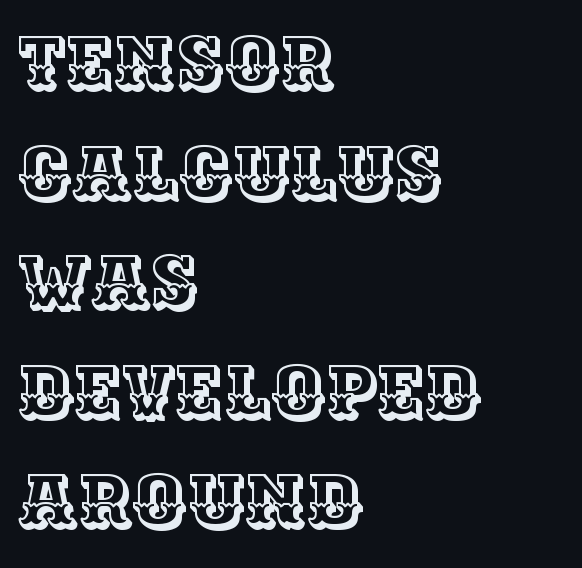
The leading is moderate, giving the passage an even texture. Here the glyphs are tracked normally, forming tight word shapes. Here the designer chose a conventional face with non-uniform glyph widths. A clean baseline with only descenders dipping below it.
